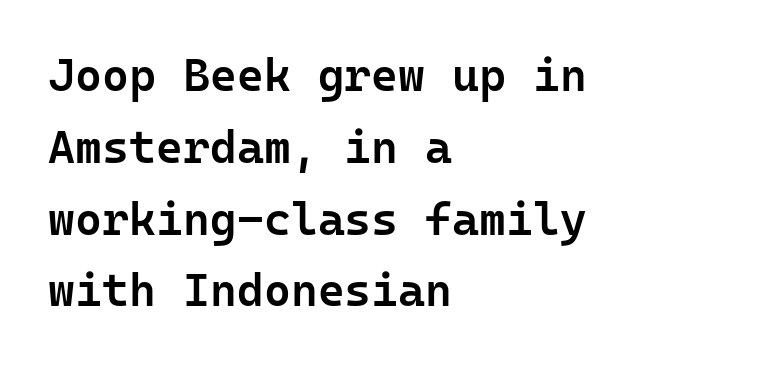
These lines stack with their left ends in a neat column. Nobody touched the tracking dial on this one. This is moderately heavy type, rendered in semibold. The designer went with a sans here, leaving each stem footless. The specimen reads as upright at a glance. This sample keeps an unexceptional amount of space between lines.
